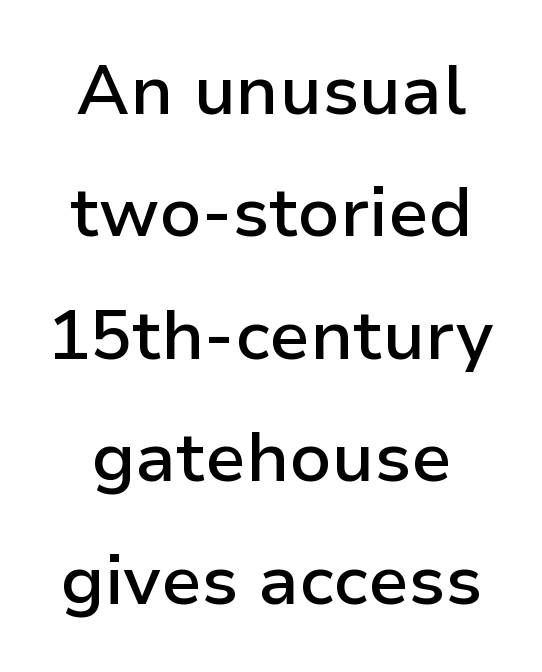
The image shows 70 px semibold sans-serif type, upright; set line spacing 1.75x, normal letter spacing, not underlined; low stroke contrast and a medium x-height.
